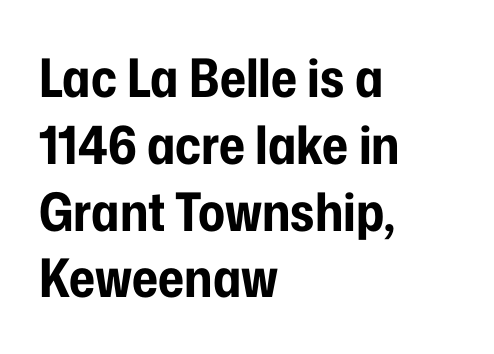
Are there feet on the stems? There aren't — it's a sans. Horizontally, the lines are justified to the leading edge only. Posture: upright roman. The face used here is proportionally spaced, like ordinary book or web type. Short note: letters normally spaced.
